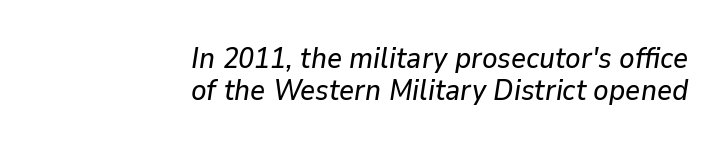
The image shows 29 px text type, italic (leaning right); set right-aligned, tight line spacing (1.11x), normal letter spacing, not underlined; low stroke contrast and a medium x-height.
